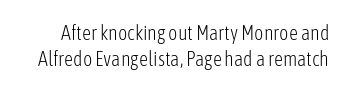
{"italic": "no", "bold": "no", "underline": "no", "line_spacing": "normal", "line_spacing_ratio": 1.3, "letter_spacing": "normal", "letter_spacing_em": 0.0, "glyph_px": 20}
